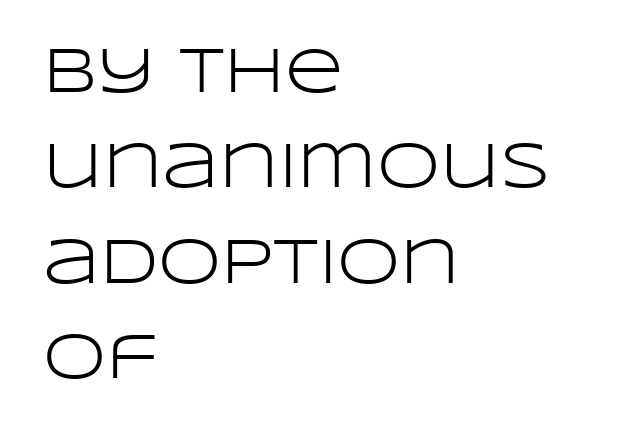
{"serif": "no", "italic": "no", "bold": "no", "weight": "light", "width": "wide", "stroke_contrast": "low", "x_height": "large", "monospaced": "no", "underline": "no", "align": "left", "line_spacing": "normal", "line_spacing_ratio": 1.49, "letter_spacing": "normal", "letter_spacing_em": 0.0, "glyph_px": 64}
